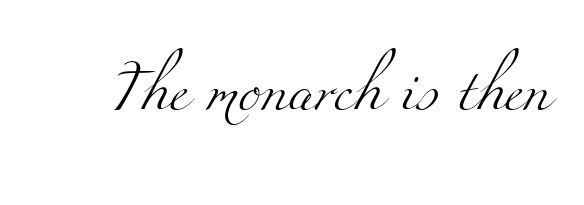
{"bold": "no", "weight": "light", "width": "wide", "stroke_contrast": "medium", "x_height": "small", "monospaced": "no", "underline": "no", "letter_spacing": "normal", "letter_spacing_em": 0.0, "glyph_px": 43}
